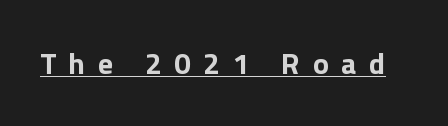
The image shows 30 px bold sans-serif type, upright; set unusually wide letter spacing (+0.42 em), underlined; a medium x-height.
